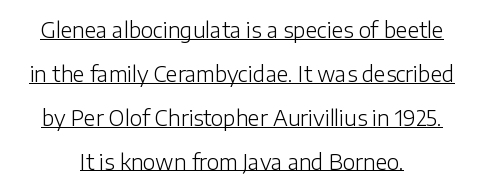
Q: Is the text bold? A: No.
Q: Is the text italic (slanted)? A: No, it is upright.
Q: Is the text underlined? A: Yes.
Q: How is the paragraph aligned? A: Centered.
Q: Is the spacing between letters normal or unusually wide? A: Normal.
Q: Is the spacing between lines tight, normal or loose? A: Loose.
